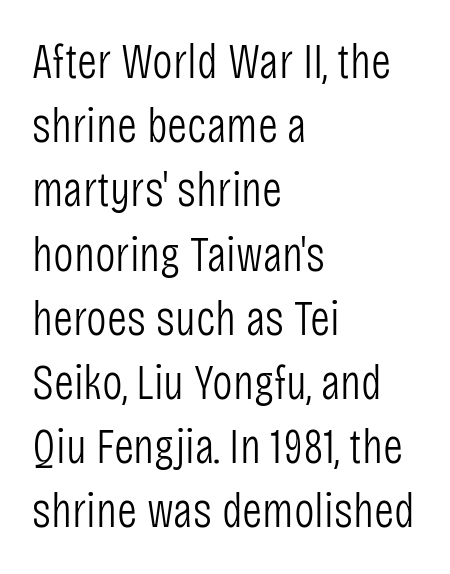
The image shows 49 px light, condensed sans-serif type, upright; set left-aligned, normal line spacing (1.31x), normal letter spacing, not underlined; low stroke contrast and a large x-height.
